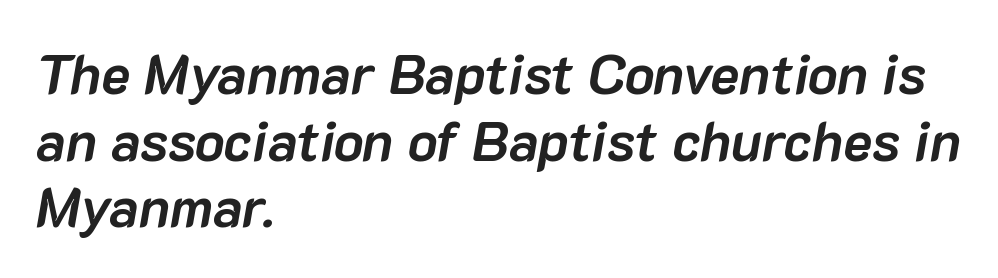
{"italic": "yes", "lean": "right", "slant_degrees": 10, "bold": "yes", "weight": "semibold", "width": "normal", "stroke_contrast": "low", "x_height": "medium", "monospaced": "no", "underline": "no", "align": "left", "line_spacing_ratio": 1.21, "letter_spacing": "normal", "letter_spacing_em": 0.0, "glyph_px": 55}
